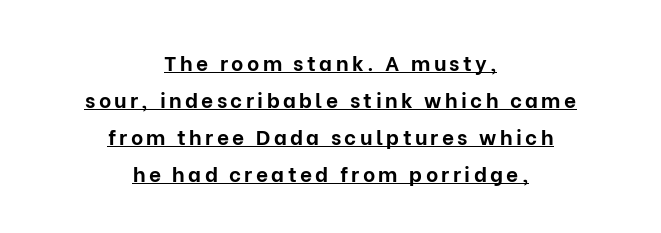
The image shows 21 px bold type, upright; set centered, line spacing 1.76x, underlined.
